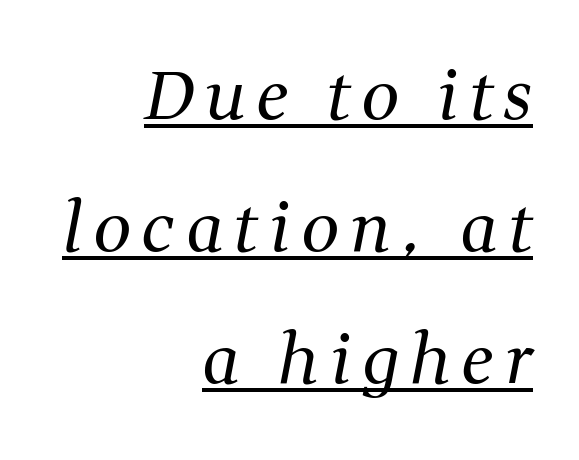
Q: Is the text bold? A: No.
Q: Is the text italic (slanted)? A: Yes, it leans right by about 11 degrees.
Q: Is the typeface a serif or a sans-serif typeface? A: Serif.
Q: Is the text underlined? A: Yes.
Q: How is the paragraph aligned? A: Right-aligned.
Q: Is the spacing between lines tight, normal or loose? A: Loose.
Q: Width (condensed, normal, or wide)? A: Normal.
Q: Stroke contrast? A: Medium.
Q: x-height? A: Medium.
Q: Monospaced? A: No.
